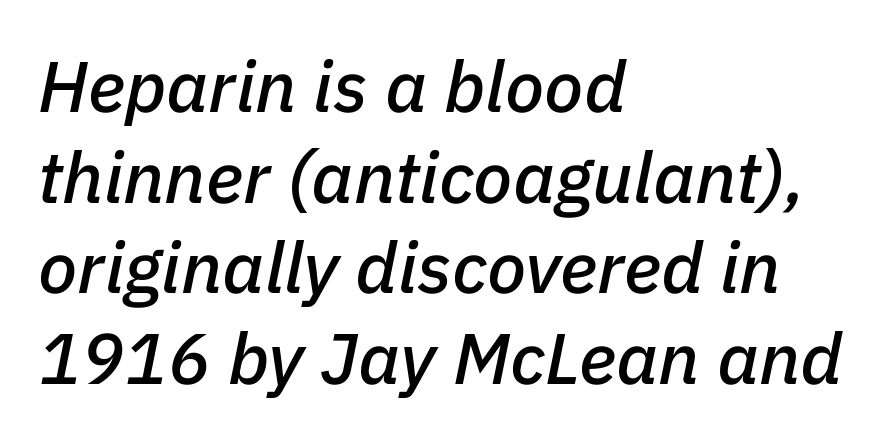
Rule under the text: the space is simply empty. Line spacing here is normal. Where is the straight margin? On the left. The face used here is rendered with its standard letterfit. Notice how the stems are inclined rather than vertical — that's the hallmark of italics.
